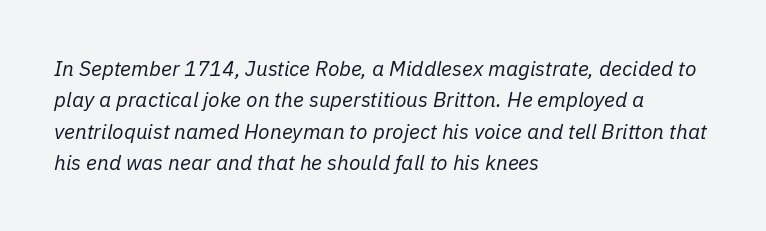
Q: Is the text bold? A: No.
Q: Is the text italic (slanted)? A: Yes, it leans right by about 11 degrees.
Q: Is the text underlined? A: No.
Q: How is the paragraph aligned? A: Left-aligned.
Q: Is the spacing between letters normal or unusually wide? A: Normal.
Q: Is the spacing between lines tight, normal or loose? A: Normal.
